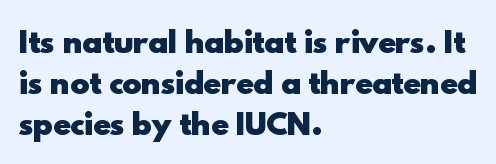
Q: Is the text bold? A: Yes.
Q: Is the text italic (slanted)? A: No, it is upright.
Q: Is the typeface a serif or a sans-serif typeface? A: Sans-serif.
Q: Is the text underlined? A: No.
Q: How is the paragraph aligned? A: Left-aligned.
Q: Is the spacing between letters normal or unusually wide? A: Normal.
Q: Is the spacing between lines tight, normal or loose? A: Normal.
Q: Width (condensed, normal, or wide)? A: Normal.
Q: x-height? A: Small.
Q: Monospaced? A: No.
